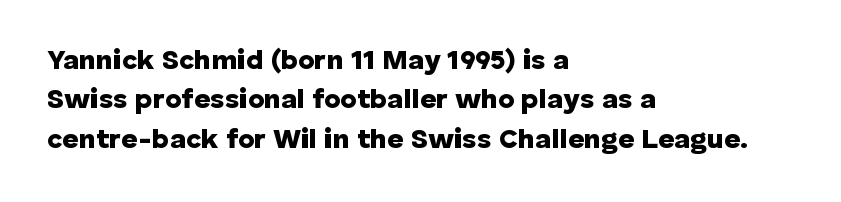
{"serif": "no", "italic": "no", "bold": "yes", "weight": "heavy", "width": "normal", "stroke_contrast": "low", "x_height": "medium", "monospaced": "no", "underline": "no", "align": "left", "line_spacing": "normal", "line_spacing_ratio": 1.41, "letter_spacing": "normal", "letter_spacing_em": 0.0, "glyph_px": 28}
